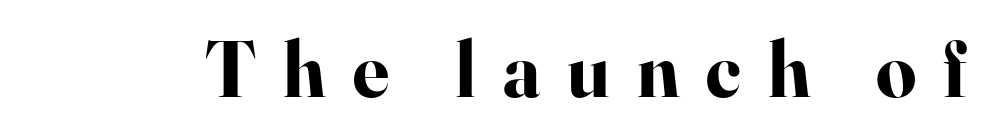
Caption: bold face, heavy strokes. Classification — serif. Decoration check: the copy has no underline. Rendered with straight, roman letterforms. Looks like regular typesetting: each glyph gets only the width it needs.
